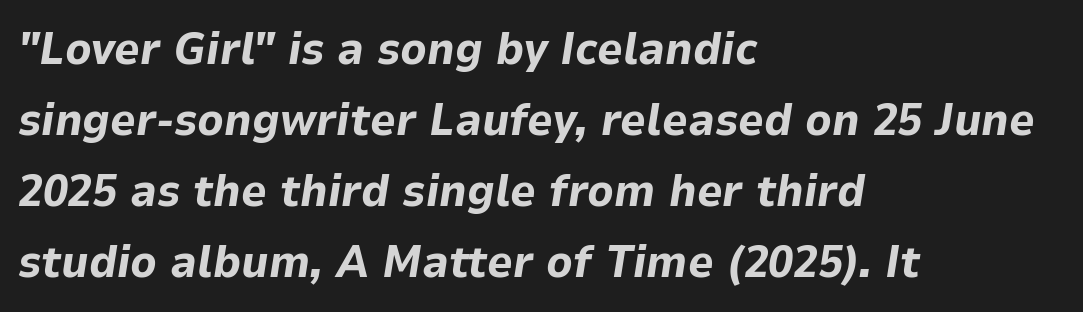
{"italic": "yes", "lean": "right", "slant_degrees": 9, "bold": "yes", "weight": "bold", "width": "normal", "stroke_contrast": "low", "x_height": "medium", "monospaced": "no", "underline": "no", "align": "left", "line_spacing": "normal", "line_spacing_ratio": 1.58, "letter_spacing": "normal", "letter_spacing_em": 0.0, "glyph_px": 45}
